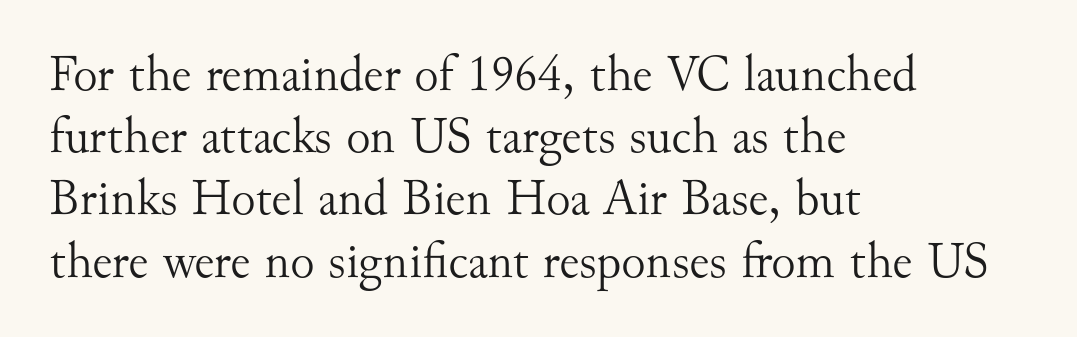
{"serif": "yes", "italic": "no", "bold": "no", "weight": "light", "width": "normal", "stroke_contrast": "medium", "x_height": "small", "monospaced": "no", "underline": "no", "align": "left", "line_spacing_ratio": 1.22, "letter_spacing": "normal", "letter_spacing_em": 0.0, "glyph_px": 51}
